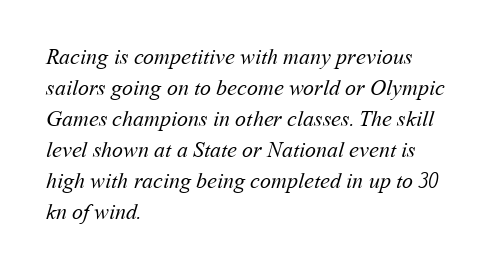
Q: Is the text bold? A: No.
Q: Is the text underlined? A: No.
Q: How is the paragraph aligned? A: Left-aligned.
Q: Is the spacing between letters normal or unusually wide? A: Normal.
Q: Is the spacing between lines tight, normal or loose? A: Normal.
